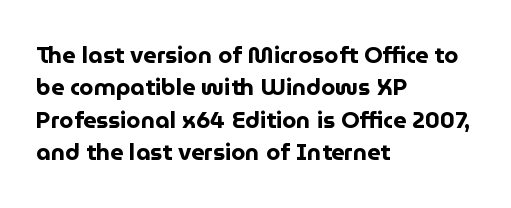
{"italic": "no", "bold": "yes", "underline": "no", "align": "left", "line_spacing": "normal", "line_spacing_ratio": 1.41, "letter_spacing": "normal", "letter_spacing_em": 0.0, "glyph_px": 23}
